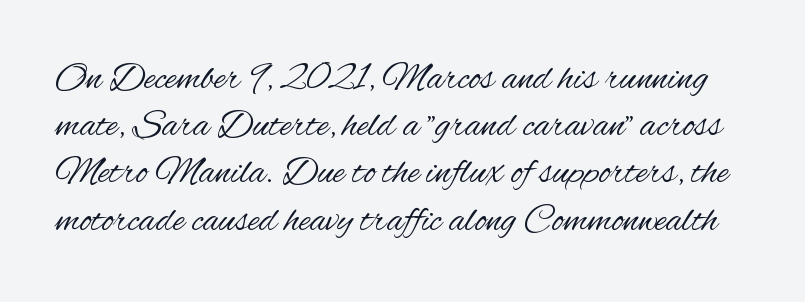
Descenders hang freely into open space. Character widths vary here, with narrow letters taking less room than wide ones. Stems and bowls with no extra thickness — not bold.
